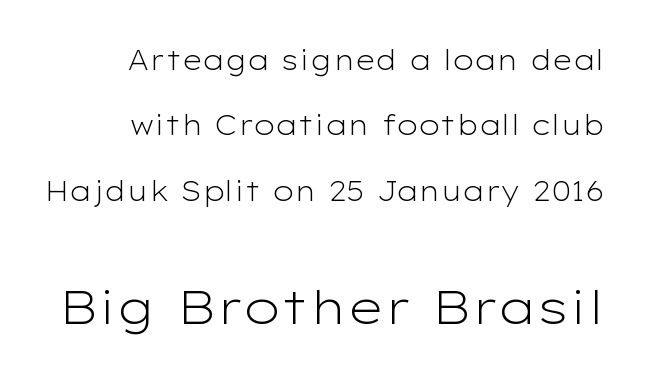
{"serif": "no", "italic": "no", "bold": "no", "weight": "light", "width": "wide", "stroke_contrast": "low", "x_height": "medium", "monospaced": "no", "underline": "no", "line_spacing": "loose", "line_spacing_ratio": 2.42, "letter_spacing": "normal", "letter_spacing_em": 0.0, "larger_block": "second", "size_ratio": 1.74, "glyph_px": 47}
